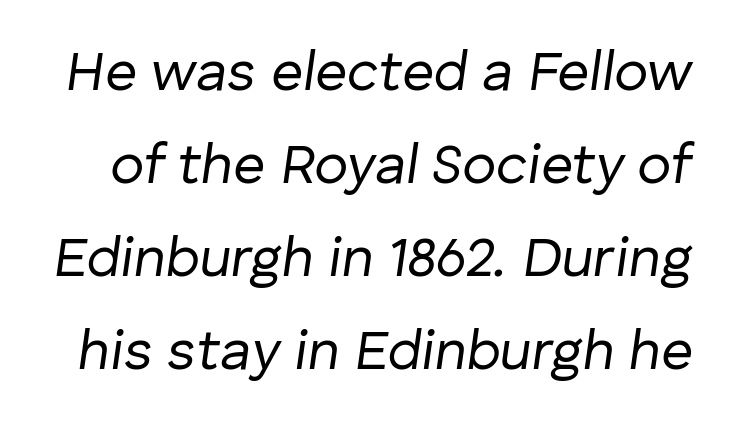
The image shows 56 px regular-weight type, italic (leaning right); set normal line spacing (1.66x), normal letter spacing, not underlined; low stroke contrast and a medium x-height.
